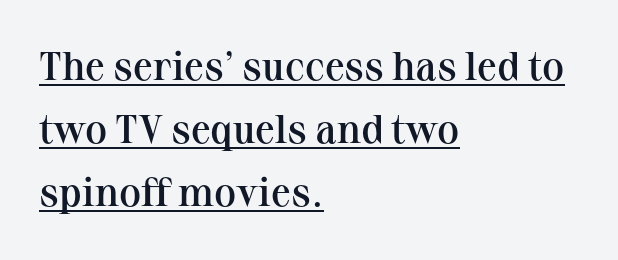
The image shows 40 px semibold serif type, upright; set left-aligned, normal line spacing (1.58x), normal letter spacing, underlined; medium stroke contrast and a medium x-height.
